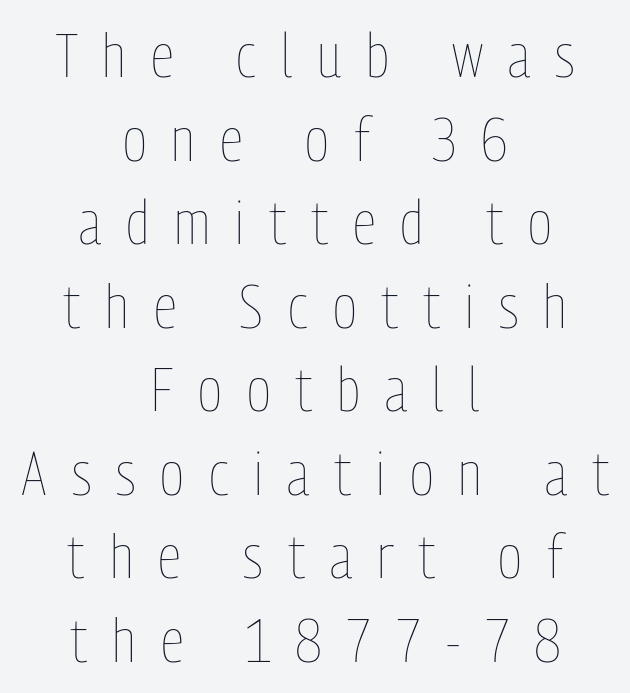
{"italic": "no", "bold": "no", "weight": "thin", "width": "condensed", "stroke_contrast": "low", "x_height": "medium", "monospaced": "no", "underline": "no", "align": "center", "line_spacing": "normal", "line_spacing_ratio": 1.37, "letter_spacing": "wide", "letter_spacing_em": 0.41, "glyph_px": 61}
